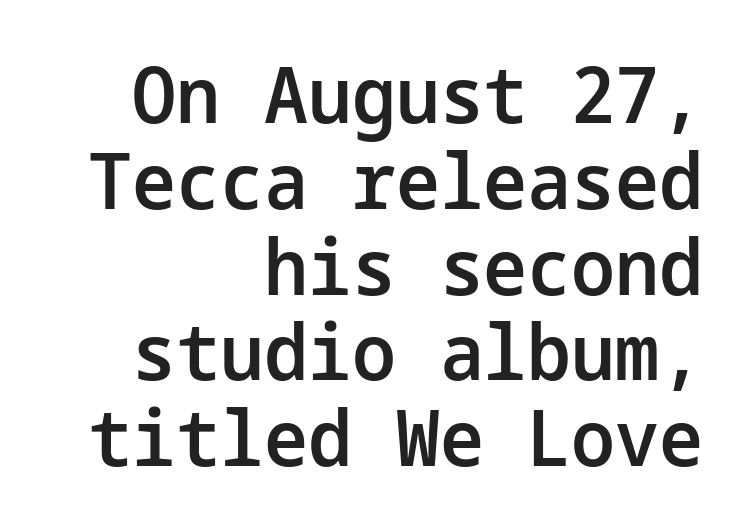
{"serif": "no", "italic": "no", "bold": "semi", "weight": "semibold", "width": "normal", "stroke_contrast": "low", "x_height": "medium", "underline": "no", "align": "right", "line_spacing": "tight", "line_spacing_ratio": 1.1, "letter_spacing": "normal", "letter_spacing_em": 0.0, "glyph_px": 78}
